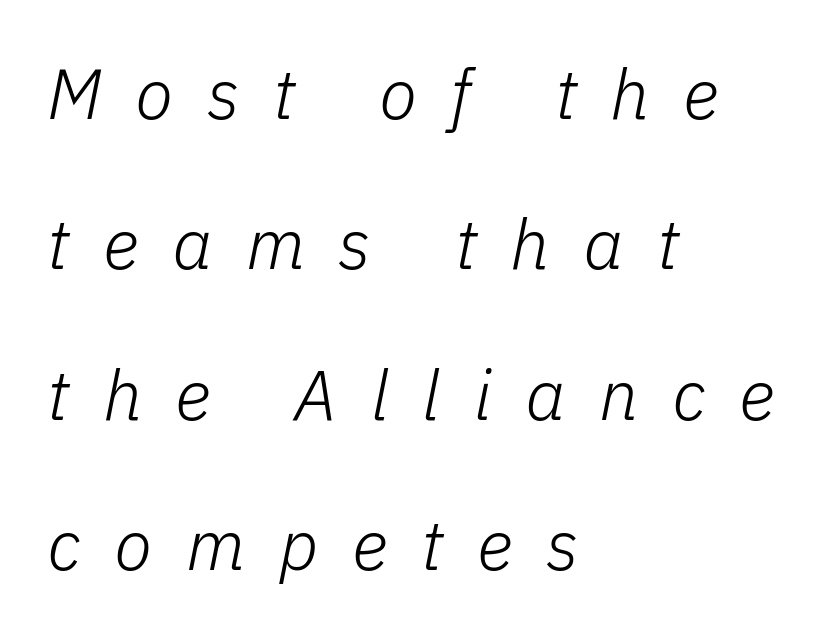
These lines were composed using italics. What stands out about the letter spacing? Its width — letters are far apart. Glance below the letters and you will spot only blank space. Leading: increased. In CSS terms this would be text-align: left.
